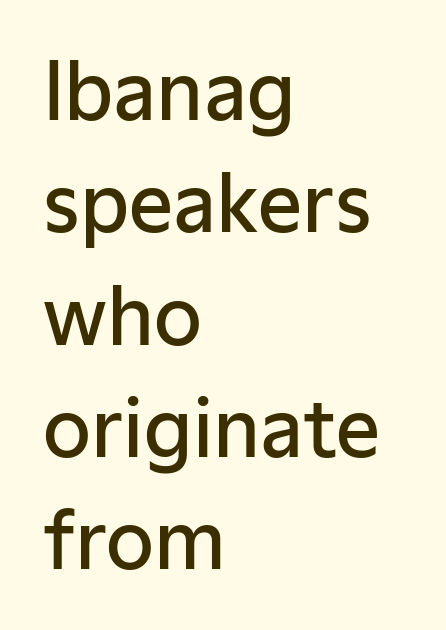
These words are printed semibold, heavier than regular yet not bold. Descenders hang freely into open space. Every character sits straight up, as roman type does. Between one letter and the next there's only the usual sliver of space.
